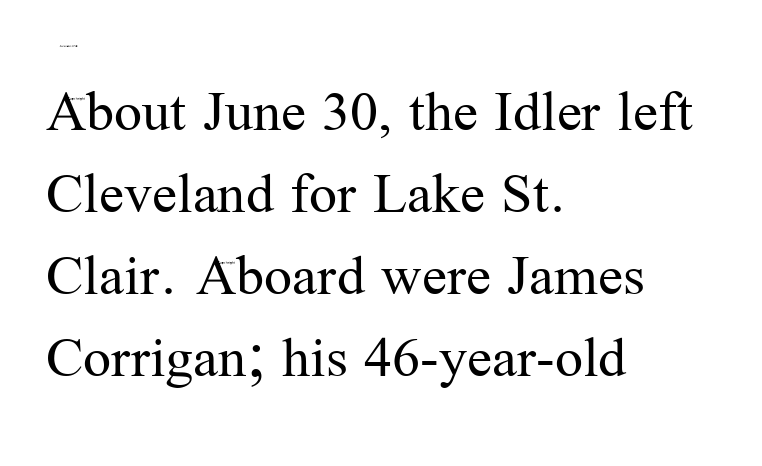
Leading matches the norm, producing a regular column. The letters stand straight up with perfectly vertical stems. In terms of letterspacing, this is plain default setting. Visually the block forms a straight wall on the left and a jagged coastline on the right.
